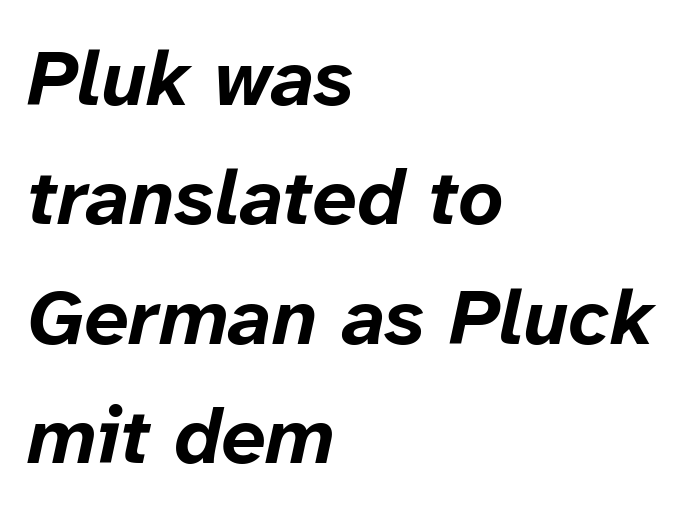
Q: Is the text bold? A: Yes.
Q: Is the text italic (slanted)? A: Yes, it leans right by about 12 degrees.
Q: Is the text underlined? A: No.
Q: How is the paragraph aligned? A: Left-aligned.
Q: Is the spacing between letters normal or unusually wide? A: Normal.
Q: Is the spacing between lines tight, normal or loose? A: Normal.
Q: Width (condensed, normal, or wide)? A: Normal.
Q: Stroke contrast? A: Low.
Q: x-height? A: Medium.
Q: Monospaced? A: No.
